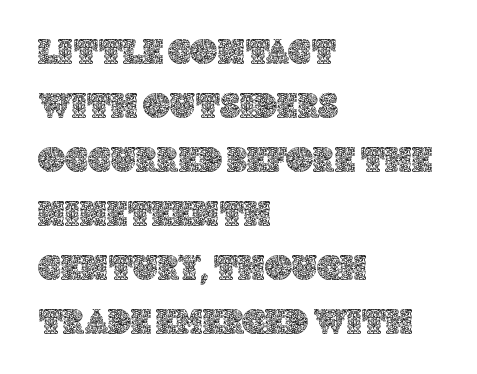
The image shows 37 px text type, upright; set left-aligned, normal line spacing (1.46x), normal letter spacing, not underlined; a large x-height.
